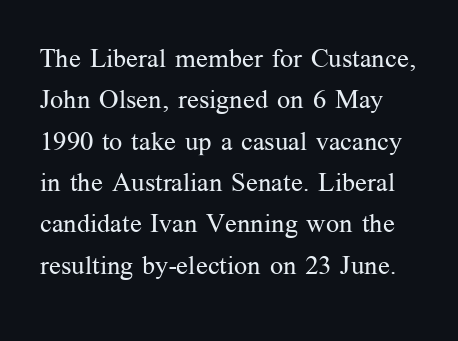
The image shows 26 px text type, upright; set normal line spacing (1.59x), normal letter spacing, not underlined.
